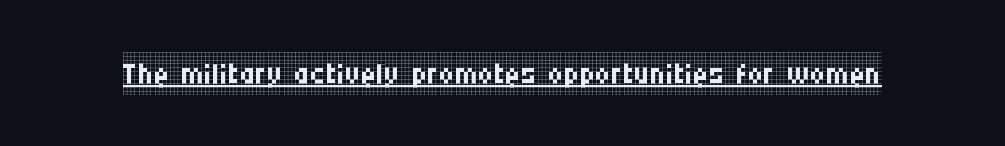
{"serif": "yes", "italic": "no", "bold": "no", "weight": "regular", "width": "condensed", "stroke_contrast": "low", "x_height": "large", "monospaced": "no", "underline": "yes", "letter_spacing": "normal", "letter_spacing_em": 0.0, "glyph_px": 43}
